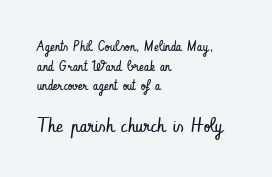
Rule under the text: the space is simply empty. You get the small type first, then a jump to larger type. This is the regular roman posture of the typeface. Left-aligned paragraph, ragged on the right. This sample uses plain, unmodified letter spacing. The block of text has a typical density, with ordinary space between rows.
